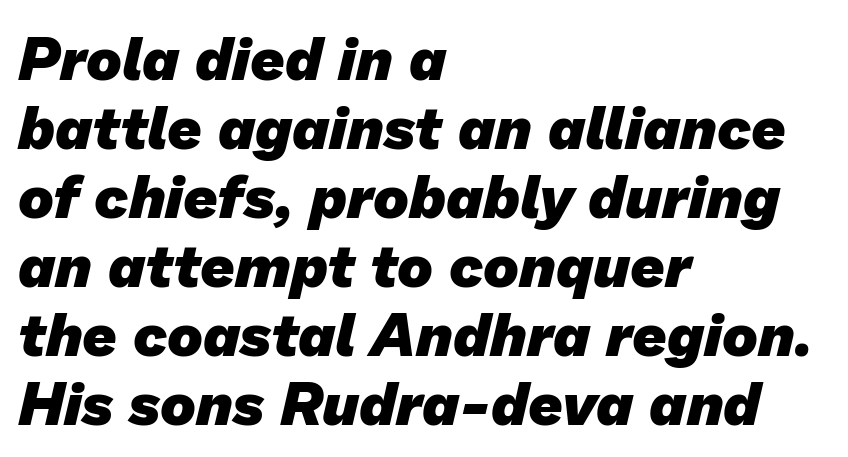
The image shows 60 px heavy sans-serif type; set left-aligned, tight line spacing (1.15x), normal letter spacing, not underlined; low stroke contrast and a medium x-height.
